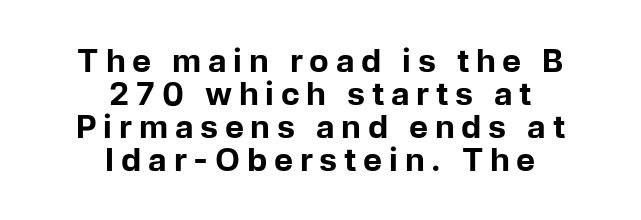
The letters advance in unequal steps, a hallmark of proportional type. Strokes here are thick enough to call this a true bold. Line spacing here is tight. In terms of posture, this sample is upright.
